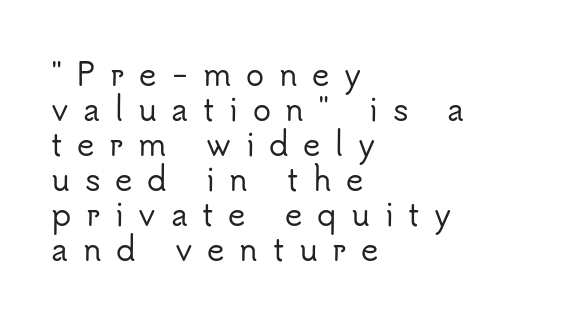
{"serif": "no", "italic": "no", "width": "normal", "stroke_contrast": "low", "x_height": "small", "monospaced": "no", "underline": "no", "align": "left", "line_spacing_ratio": 1.17, "letter_spacing": "wide", "letter_spacing_em": 0.49, "glyph_px": 30}
